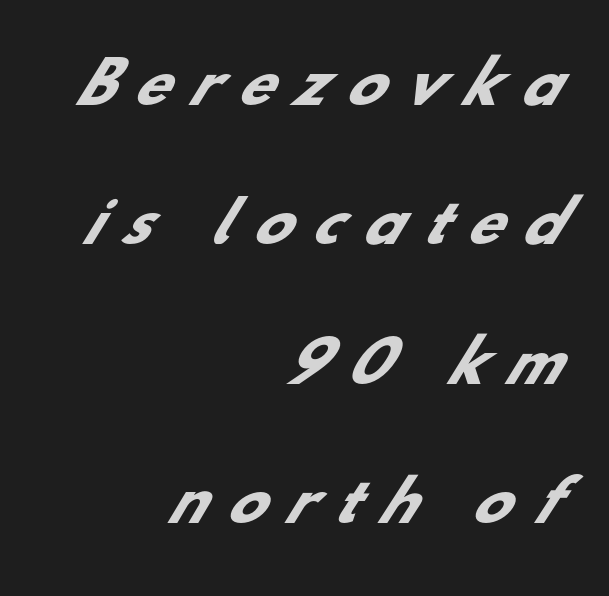
{"serif": "no", "bold": "yes", "weight": "heavy", "width": "normal", "stroke_contrast": "low", "x_height": "small", "monospaced": "no", "underline": "no", "align": "right", "line_spacing": "loose", "line_spacing_ratio": 2.49, "letter_spacing": "wide", "letter_spacing_em": 0.38, "glyph_px": 56}
